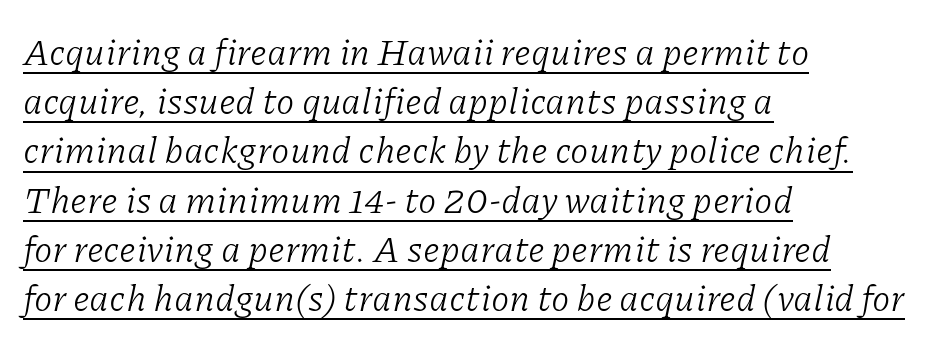
Q: Is the text bold? A: No.
Q: Is the text italic (slanted)? A: Yes, it leans right by about 11 degrees.
Q: Is the typeface a serif or a sans-serif typeface? A: Serif.
Q: Is the text underlined? A: Yes.
Q: How is the paragraph aligned? A: Left-aligned.
Q: Is the spacing between letters normal or unusually wide? A: Normal.
Q: Is the spacing between lines tight, normal or loose? A: Normal.
Q: Width (condensed, normal, or wide)? A: Normal.
Q: Stroke contrast? A: Low.
Q: x-height? A: Medium.
Q: Monospaced? A: No.
